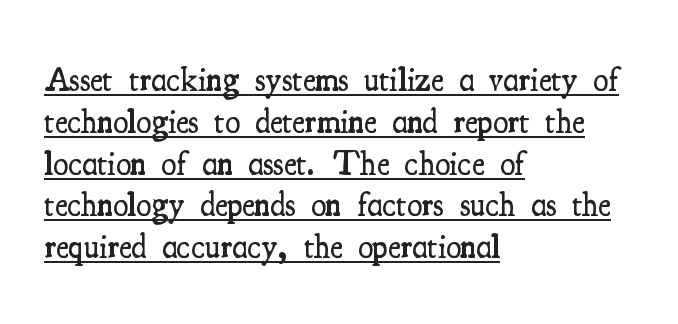
Q: Is the text bold? A: Semi-bold.
Q: Is the text italic (slanted)? A: No, it is upright.
Q: Is the typeface a serif or a sans-serif typeface? A: Serif.
Q: Is the text underlined? A: Yes.
Q: How is the paragraph aligned? A: Left-aligned.
Q: Is the spacing between letters normal or unusually wide? A: Normal.
Q: Width (condensed, normal, or wide)? A: Condensed.
Q: Stroke contrast? A: Medium.
Q: x-height? A: Small.
Q: Monospaced? A: No.
